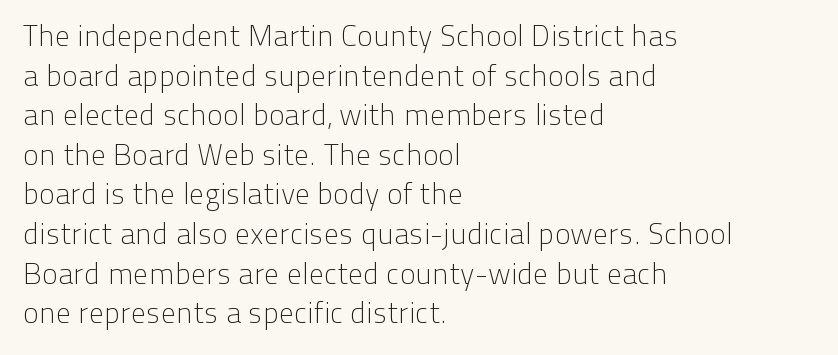
{"serif": "no", "italic": "no", "bold": "no", "weight": "light", "width": "normal", "stroke_contrast": "low", "x_height": "medium", "monospaced": "no", "underline": "no", "align": "left", "line_spacing": "normal", "line_spacing_ratio": 1.32, "letter_spacing": "normal", "letter_spacing_em": 0.0, "glyph_px": 30}
